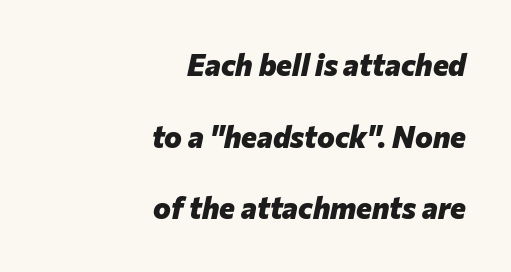
The line texture is even and compact thanks to regular tracking. Posture: slanted. These lines are rendered in a variable-pitch font. The words here are not underlined. Weight check: bold — yes, fully. A great deal of white space separates one row of letters from the next.
